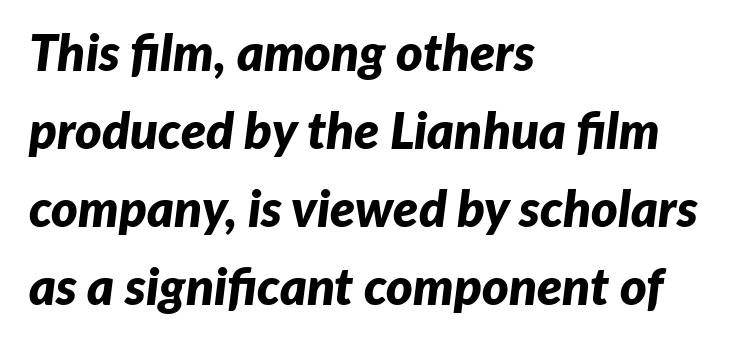
{"italic": "yes", "lean": "right", "slant_degrees": 7, "bold": "yes", "weight": "bold", "width": "normal", "stroke_contrast": "low", "x_height": "medium", "monospaced": "no", "underline": "no", "align": "left", "line_spacing": "normal", "line_spacing_ratio": 1.53, "letter_spacing": "normal", "letter_spacing_em": 0.0, "glyph_px": 51}
